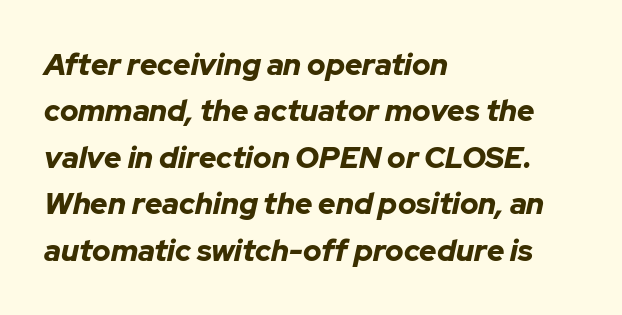
{"italic": "yes", "lean": "right", "slant_degrees": 12, "bold": "yes", "weight": "bold", "width": "normal", "stroke_contrast": "low", "x_height": "medium", "monospaced": "no", "underline": "no", "align": "left", "line_spacing": "normal", "line_spacing_ratio": 1.55, "letter_spacing": "normal", "letter_spacing_em": 0.0, "glyph_px": 30}
